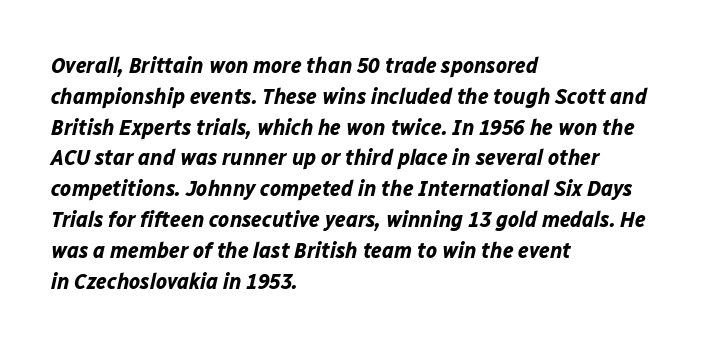
{"italic": "yes", "lean": "right", "slant_degrees": 12, "bold": "yes", "underline": "no", "align": "left", "line_spacing": "normal", "line_spacing_ratio": 1.34, "letter_spacing": "normal", "letter_spacing_em": 0.0, "glyph_px": 23}
